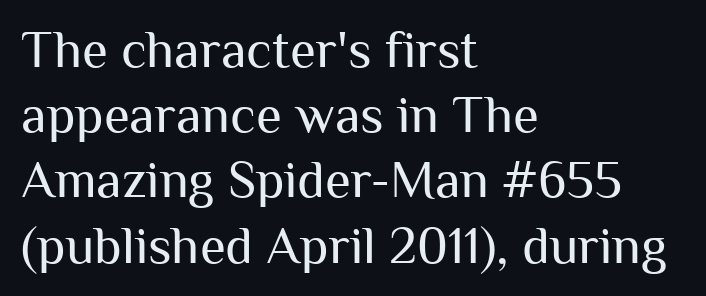
Q: Is the text bold? A: No.
Q: Is the text italic (slanted)? A: No, it is upright.
Q: Is the typeface a serif or a sans-serif typeface? A: Sans-serif.
Q: Is the text underlined? A: No.
Q: How is the paragraph aligned? A: Left-aligned.
Q: Is the spacing between letters normal or unusually wide? A: Normal.
Q: Width (condensed, normal, or wide)? A: Normal.
Q: Stroke contrast? A: Medium.
Q: x-height? A: Medium.
Q: Monospaced? A: No.
